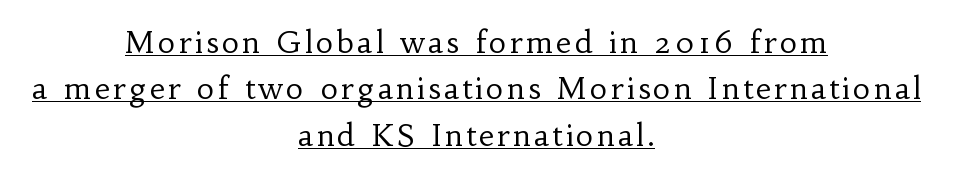
A quiet, ordinary-to-light weight characterises the typeface. Where is the straight margin? There isn't one; the lines are centered. Students, observe the line beneath the letters — that is underlining. Summary of vertical rhythm: regular, with standard interline spacing.
